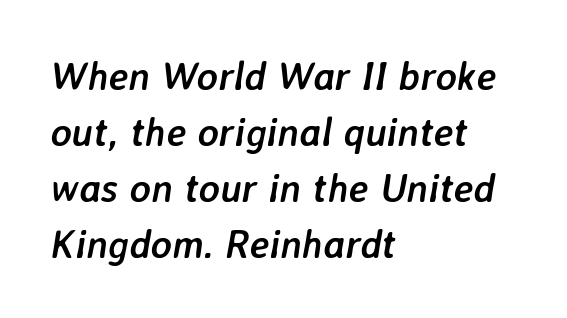
No extra tracking has been applied to these lines. Varying glyph widths throughout — classic text-font behaviour. Would a proofreader flag this as italicized? Yes. Has an underline been added? It has not. The strokes are fattened all the way to bold. Line beginnings align vertically; line endings do not.
